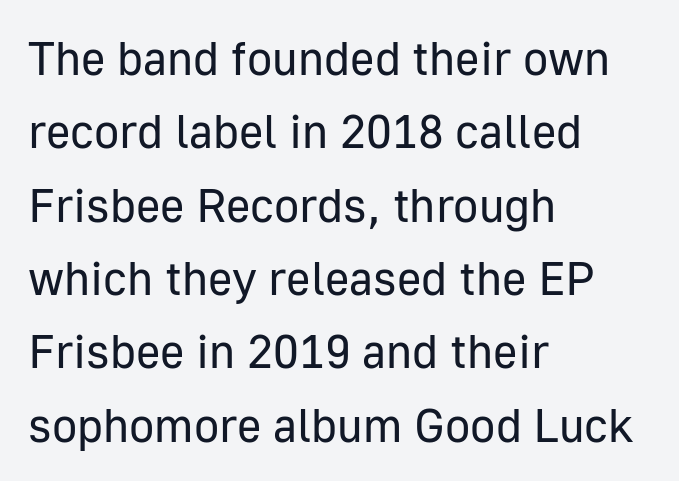
{"serif": "no", "italic": "no", "bold": "no", "weight": "regular", "width": "normal", "stroke_contrast": "low", "x_height": "medium", "monospaced": "no", "underline": "no", "align": "left", "line_spacing": "normal", "line_spacing_ratio": 1.56, "letter_spacing": "normal", "letter_spacing_em": 0.0, "glyph_px": 47}
